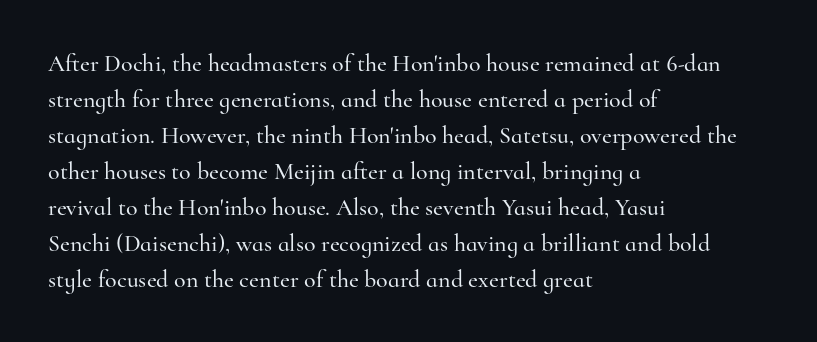
You can tell it's not italic because the verticals are truly vertical. Whoever set this chose a conventional vertical rhythm. The line texture is even and compact thanks to regular tracking. Each row of text sits above clean, open space.
